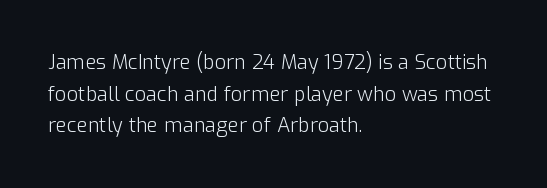
Q: Is the text bold? A: No.
Q: Is the text italic (slanted)? A: No, it is upright.
Q: Is the text underlined? A: No.
Q: How is the paragraph aligned? A: Left-aligned.
Q: Is the spacing between letters normal or unusually wide? A: Normal.
Q: Is the spacing between lines tight, normal or loose? A: Normal.
